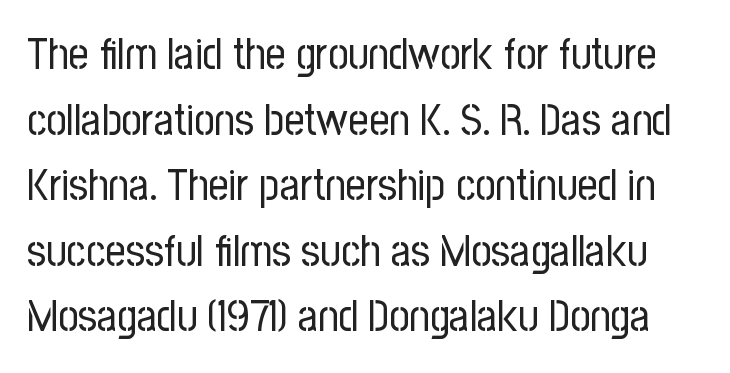
Note: no serifs on the glyphs. The face used here is proportionally spaced, like ordinary book or web type. Beneath every word, the page is bare. Is there any slant? The stems are plumb. Stems and bowls with no extra thickness — not bold.
